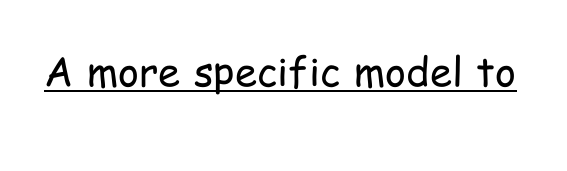
The image shows 40 px regular-weight, condensed sans-serif type, upright; set normal letter spacing, underlined; low stroke contrast and a medium x-height.
